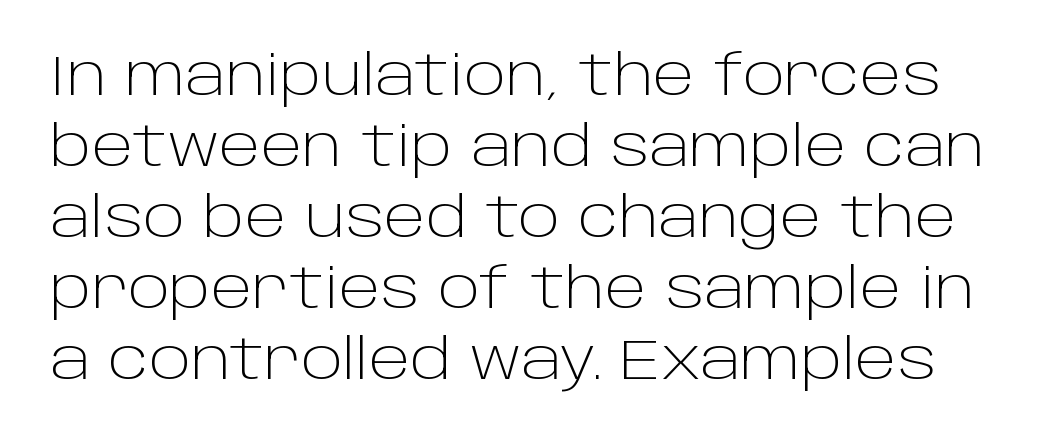
{"serif": "no", "italic": "no", "bold": "no", "weight": "light", "width": "normal", "stroke_contrast": "low", "x_height": "large", "monospaced": "no", "underline": "no", "line_spacing": "normal", "line_spacing_ratio": 1.27, "letter_spacing": "normal", "letter_spacing_em": 0.0, "glyph_px": 56}
